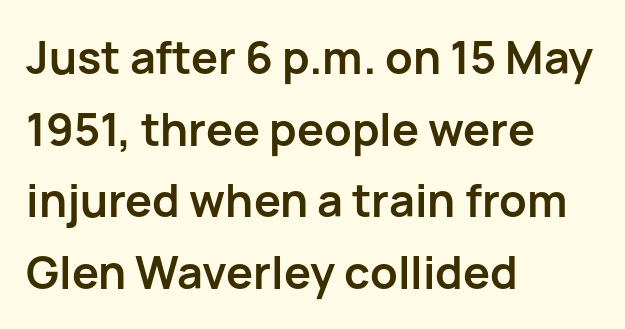
Q: Is the text bold? A: Yes.
Q: Is the text italic (slanted)? A: No, it is upright.
Q: Is the typeface a serif or a sans-serif typeface? A: Sans-serif.
Q: Is the text underlined? A: No.
Q: How is the paragraph aligned? A: Left-aligned.
Q: Is the spacing between letters normal or unusually wide? A: Normal.
Q: Is the spacing between lines tight, normal or loose? A: Normal.
Q: Width (condensed, normal, or wide)? A: Normal.
Q: Stroke contrast? A: Low.
Q: x-height? A: Medium.
Q: Monospaced? A: No.
